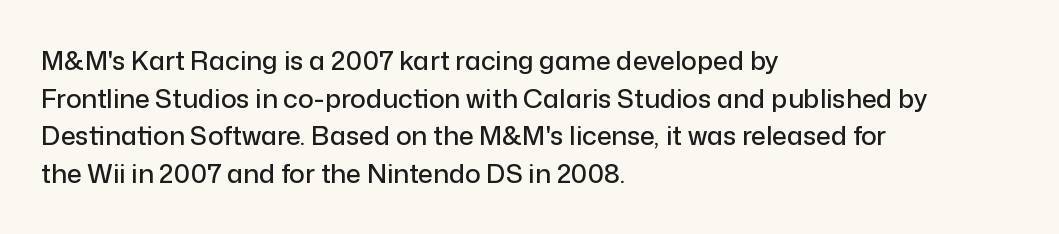
Which margin do the lines hug? The left one — the right edge is uneven. This sample uses plain, unmodified letter spacing. Glance below the letters and you will spot only blank space. Baseline-to-baseline distance is the conventional proportion of letter height.
